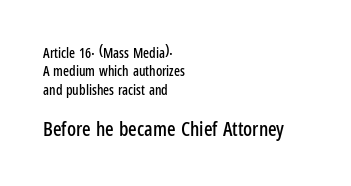
{"italic": "no", "underline": "no", "align": "left", "line_spacing": "normal", "line_spacing_ratio": 1.31, "letter_spacing": "normal", "letter_spacing_em": 0.0, "larger_block": "second", "size_ratio": 1.43, "glyph_px": 20}
